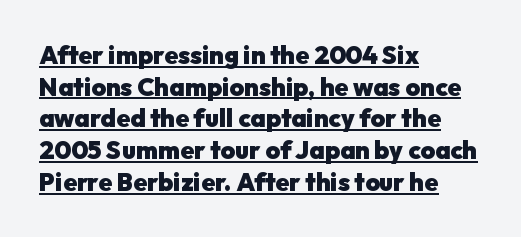
Q: Is the text bold? A: Yes.
Q: Is the text italic (slanted)? A: No, it is upright.
Q: Is the text underlined? A: Yes.
Q: How is the paragraph aligned? A: Left-aligned.
Q: Is the spacing between letters normal or unusually wide? A: Normal.
Q: Is the spacing between lines tight, normal or loose? A: Normal.
